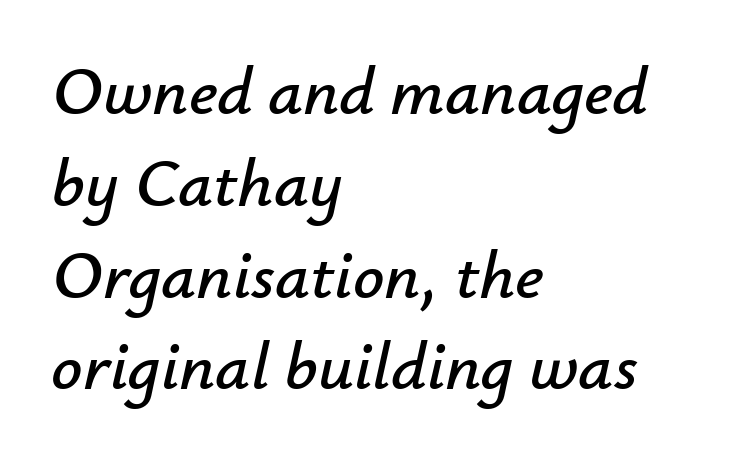
A normal amount of white space separates one row of letters from the next. The glyphs look as if they've been sheared to an angle. Character widths vary here, with narrow letters taking less room than wide ones. Descenders are the only things crossing below the line. Notice how the passage keeps a crisp vertical edge on the left only.
